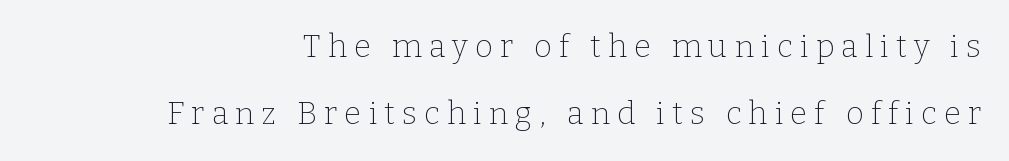
The horizontal fit of the characters is loose and conspicuously gappy. Unmarked baselines from the first word to the last. The font sits on the lighter half of the weight spectrum, regular included. Do the letters lean? They stand straight. This sample has the flowing, uneven cadence of proportional lettering. Unlike a clean sans, this face finishes its strokes with serifs.
